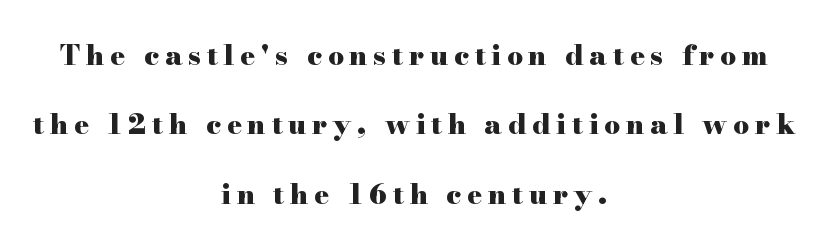
{"serif": "yes", "italic": "no", "bold": "yes", "weight": "heavy", "width": "wide", "stroke_contrast": "high", "x_height": "small", "monospaced": "no", "underline": "no", "align": "center", "line_spacing": "loose", "line_spacing_ratio": 2.48, "letter_spacing": "wide", "letter_spacing_em": 0.2, "glyph_px": 28}
